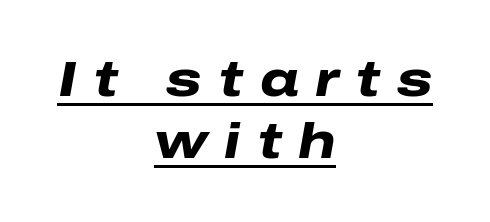
Q: Is the text bold? A: Yes.
Q: Is the text italic (slanted)? A: Yes, it leans right by about 10 degrees.
Q: Is the text underlined? A: Yes.
Q: How is the paragraph aligned? A: Centered.
Q: Is the spacing between letters normal or unusually wide? A: Unusually wide.
Q: Is the spacing between lines tight, normal or loose? A: Normal.
Q: Width (condensed, normal, or wide)? A: Wide.
Q: Stroke contrast? A: Low.
Q: x-height? A: Medium.
Q: Monospaced? A: No.
